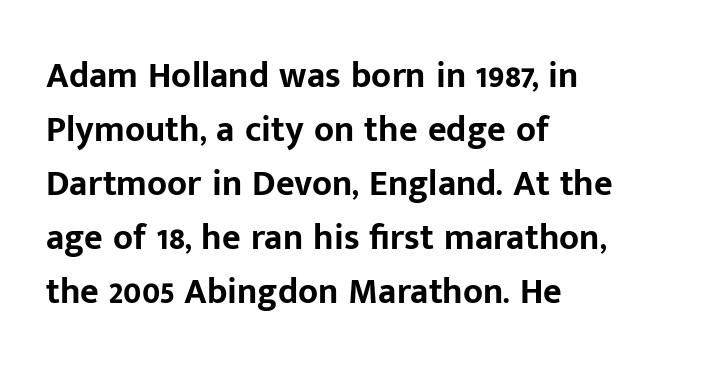
The image shows 36 px bold sans-serif type, upright; set left-aligned, normal line spacing (1.5x), normal letter spacing, not underlined; low stroke contrast and a medium x-height.
